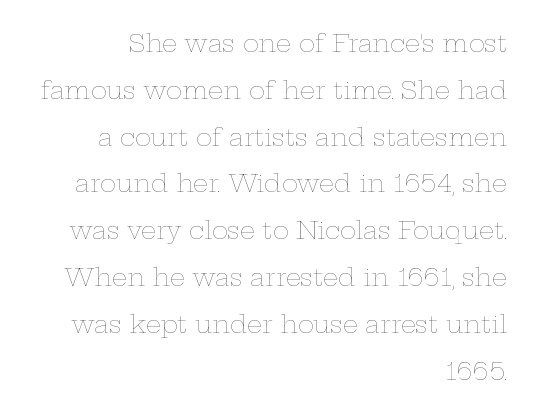
The image shows 24 px text type, upright; set right-aligned, loose line spacing (1.95x), normal letter spacing, not underlined.
